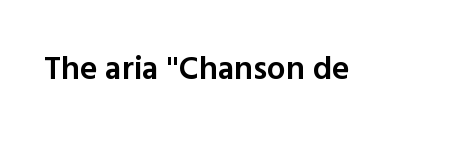
{"serif": "no", "italic": "no", "bold": "semi", "weight": "semibold", "width": "normal", "x_height": "medium", "monospaced": "no", "underline": "no", "letter_spacing": "normal", "letter_spacing_em": 0.0, "glyph_px": 33}
